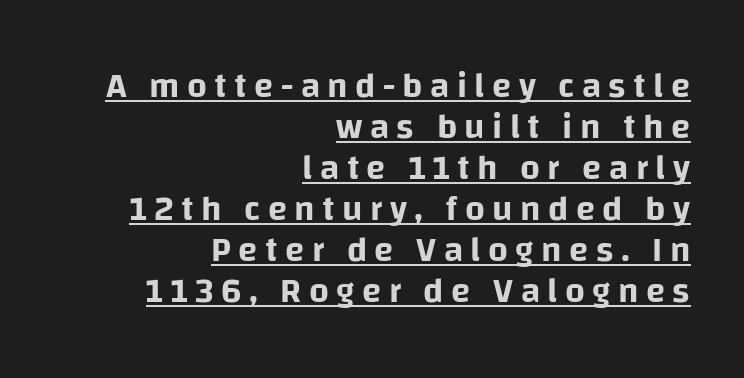
The image shows 35 px sans-serif type, upright; set right-aligned, line spacing 1.17x, unusually wide letter spacing (+0.21 em), underlined; low stroke contrast and a large x-height.
